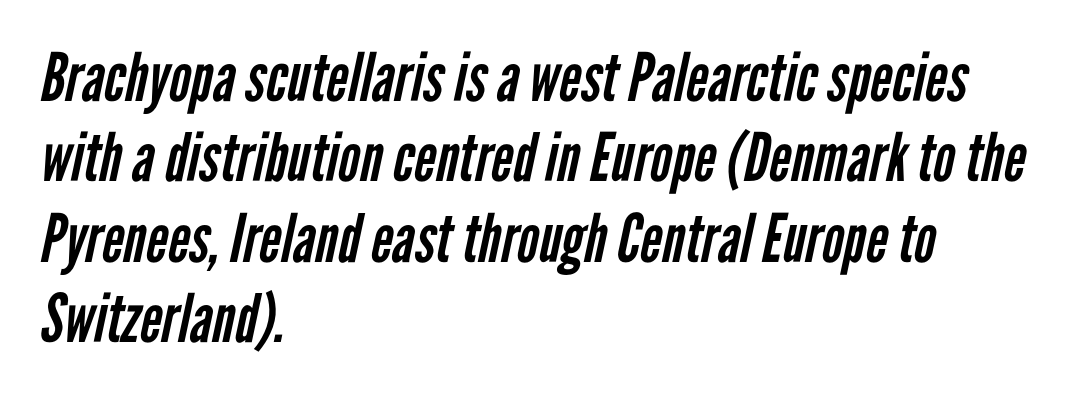
The image shows 67 px regular-weight, condensed sans-serif type; set left-aligned, line spacing 1.2x, normal letter spacing, not underlined; low stroke contrast and a medium x-height.
